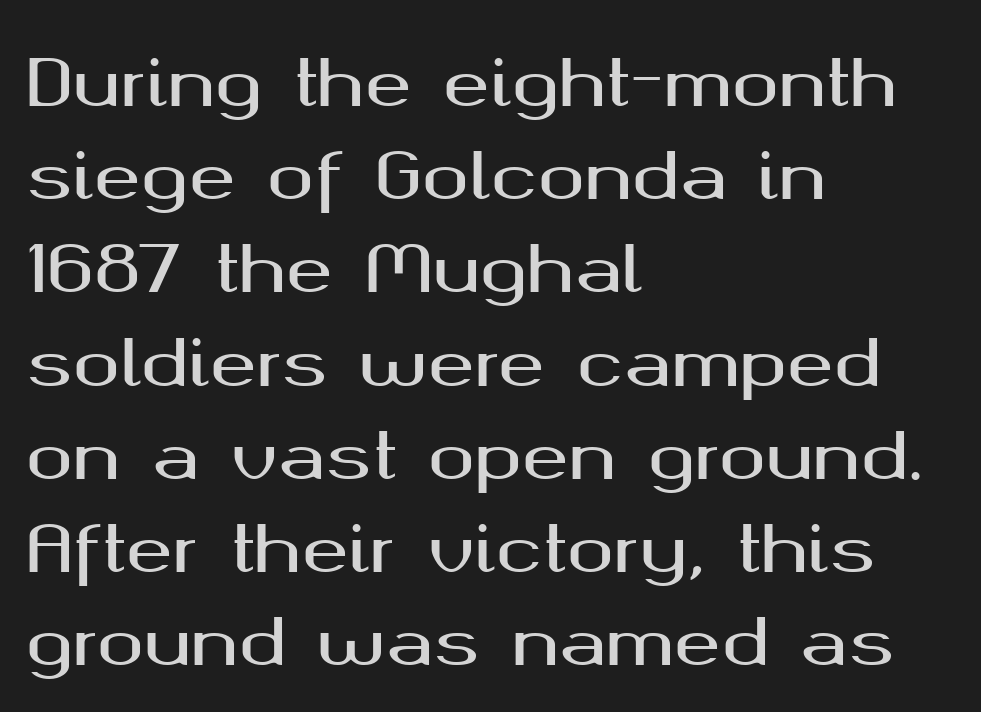
Q: Is the text italic (slanted)? A: No, it is upright.
Q: Is the typeface a serif or a sans-serif typeface? A: Sans-serif.
Q: Is the text underlined? A: No.
Q: How is the paragraph aligned? A: Left-aligned.
Q: Is the spacing between letters normal or unusually wide? A: Normal.
Q: Is the spacing between lines tight, normal or loose? A: Normal.
Q: Width (condensed, normal, or wide)? A: Wide.
Q: Stroke contrast? A: Medium.
Q: x-height? A: Medium.
Q: Monospaced? A: No.
